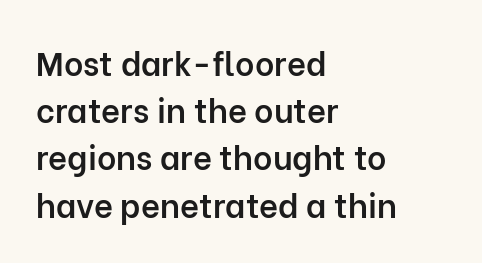
Q: Is the text bold? A: Semi-bold.
Q: Is the text italic (slanted)? A: No, it is upright.
Q: Is the typeface a serif or a sans-serif typeface? A: Sans-serif.
Q: Is the text underlined? A: No.
Q: How is the paragraph aligned? A: Left-aligned.
Q: Is the spacing between letters normal or unusually wide? A: Normal.
Q: Is the spacing between lines tight, normal or loose? A: Normal.
Q: Width (condensed, normal, or wide)? A: Normal.
Q: Stroke contrast? A: Low.
Q: x-height? A: Medium.
Q: Monospaced? A: No.
